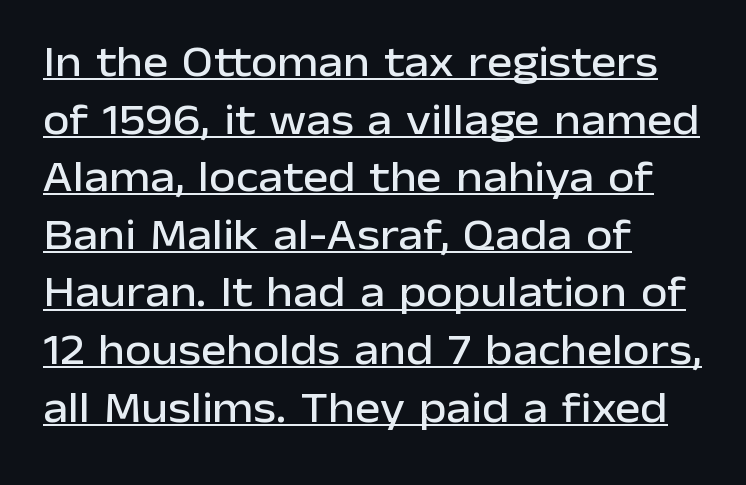
Q: Is the text italic (slanted)? A: No, it is upright.
Q: Is the typeface a serif or a sans-serif typeface? A: Sans-serif.
Q: Is the text underlined? A: Yes.
Q: How is the paragraph aligned? A: Left-aligned.
Q: Is the spacing between letters normal or unusually wide? A: Normal.
Q: Is the spacing between lines tight, normal or loose? A: Normal.
Q: Width (condensed, normal, or wide)? A: Normal.
Q: Stroke contrast? A: Low.
Q: x-height? A: Medium.
Q: Monospaced? A: No.
